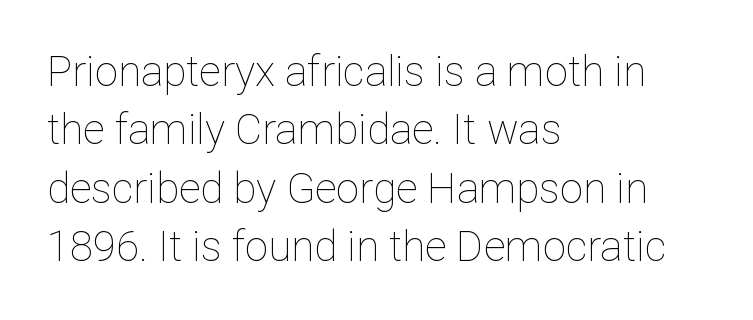
{"italic": "no", "bold": "no", "weight": "thin", "width": "normal", "stroke_contrast": "low", "x_height": "medium", "monospaced": "no", "underline": "no", "align": "left", "line_spacing": "normal", "line_spacing_ratio": 1.39, "letter_spacing": "normal", "letter_spacing_em": 0.0, "glyph_px": 42}
